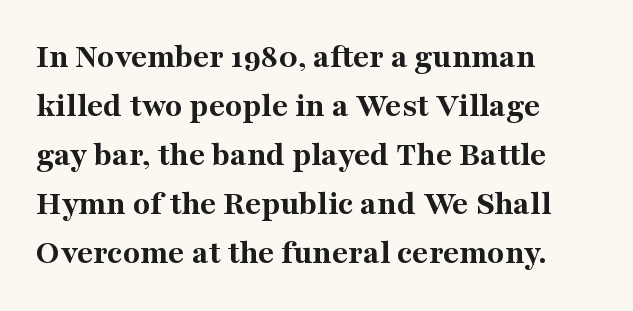
Q: Is the text bold? A: Yes.
Q: Is the text italic (slanted)? A: No, it is upright.
Q: Is the typeface a serif or a sans-serif typeface? A: Serif.
Q: Is the text underlined? A: No.
Q: How is the paragraph aligned? A: Left-aligned.
Q: Is the spacing between letters normal or unusually wide? A: Normal.
Q: Is the spacing between lines tight, normal or loose? A: Normal.
Q: Width (condensed, normal, or wide)? A: Normal.
Q: Stroke contrast? A: Medium.
Q: x-height? A: Medium.
Q: Monospaced? A: No.
